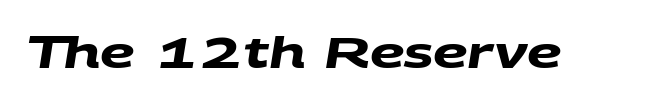
Q: Is the text bold? A: Yes.
Q: Is the typeface a serif or a sans-serif typeface? A: Sans-serif.
Q: Is the text underlined? A: No.
Q: Is the spacing between letters normal or unusually wide? A: Normal.
Q: Width (condensed, normal, or wide)? A: Wide.
Q: Stroke contrast? A: Medium.
Q: x-height? A: Large.
Q: Monospaced? A: No.
